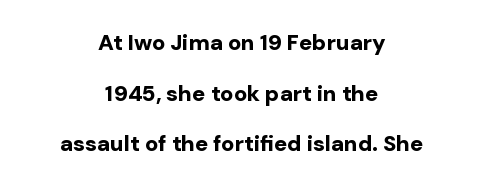
These lines carry a lot of weight — the face is fully bold. How would I describe the line gaps? Wide and relaxed. One-word summary of the alignment: center. The face used here is rendered with its standard letterfit. A typesetter would mark this as roman, not italic. The glyphs are unaccompanied by any horizontal stroke below them.
